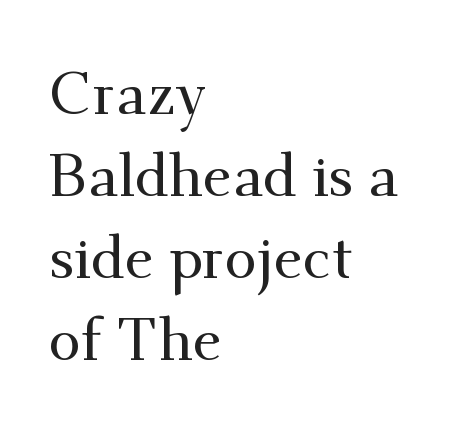
Q: Is the text italic (slanted)? A: No, it is upright.
Q: Is the typeface a serif or a sans-serif typeface? A: Serif.
Q: Is the text underlined? A: No.
Q: How is the paragraph aligned? A: Left-aligned.
Q: Is the spacing between letters normal or unusually wide? A: Normal.
Q: Is the spacing between lines tight, normal or loose? A: Normal.
Q: Width (condensed, normal, or wide)? A: Normal.
Q: Stroke contrast? A: Medium.
Q: x-height? A: Small.
Q: Monospaced? A: No.
